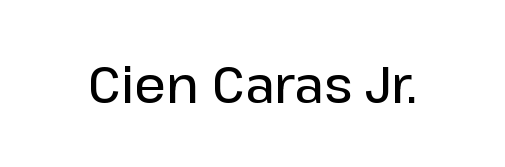
The tracking reads as untouched default to a designer's eye. The passage shown is typed in a proportional face where columns would drift. Posture: straight, roman, zero tilt. Type style note: lacks serifs. Unmarked baselines from the first word to the last.
